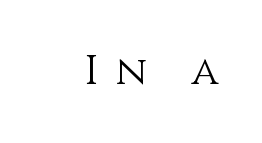
Q: Is the text bold? A: No.
Q: Is the text italic (slanted)? A: No, it is upright.
Q: Is the text underlined? A: No.
Q: Is the spacing between letters normal or unusually wide? A: Unusually wide.
Q: Width (condensed, normal, or wide)? A: Normal.
Q: Stroke contrast? A: Medium.
Q: x-height? A: Large.
Q: Monospaced? A: No.
